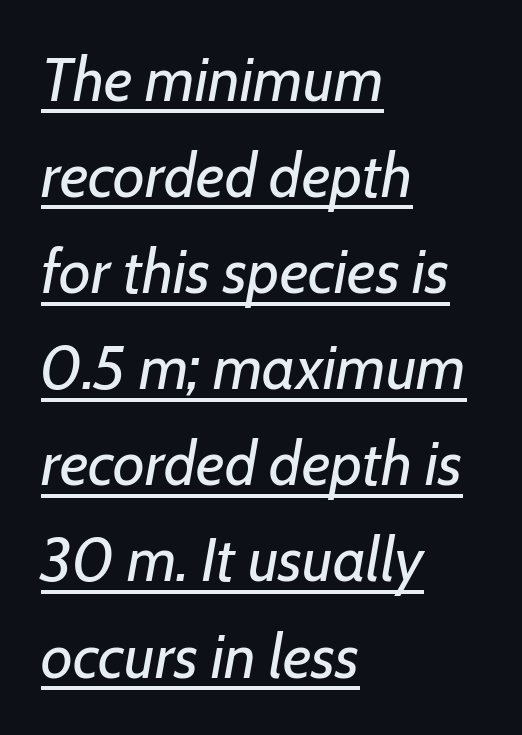
{"italic": "yes", "lean": "right", "slant_degrees": 7, "bold": "no", "weight": "regular", "width": "normal", "stroke_contrast": "low", "x_height": "medium", "monospaced": "no", "underline": "yes", "align": "left", "line_spacing": "normal", "line_spacing_ratio": 1.55, "letter_spacing": "normal", "letter_spacing_em": 0.0, "glyph_px": 62}
